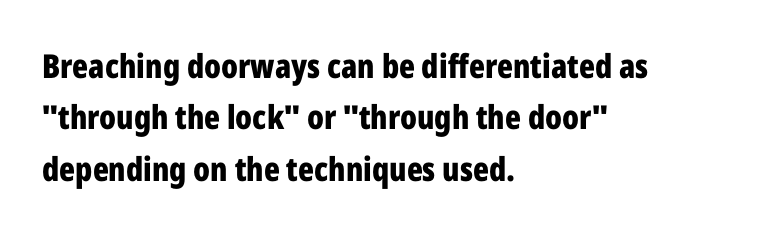
The image shows 33 px bold, condensed sans-serif type, upright; set left-aligned, normal line spacing (1.56x), normal letter spacing, not underlined; low stroke contrast and a medium x-height.
